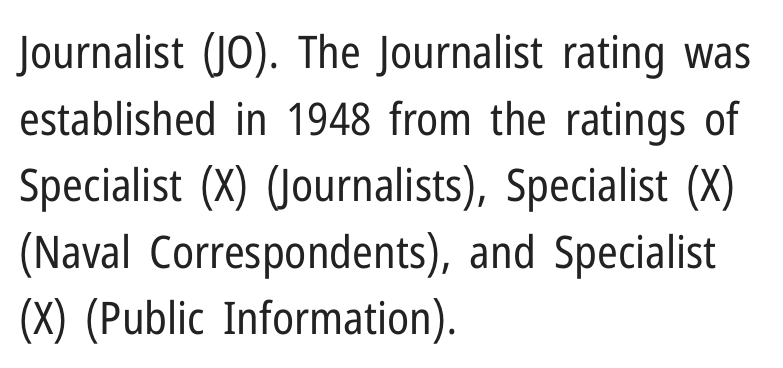
The image shows 45 px regular-weight, condensed sans-serif type, upright; set left-aligned, normal line spacing (1.48x), normal letter spacing, not underlined; low stroke contrast and a medium x-height.
